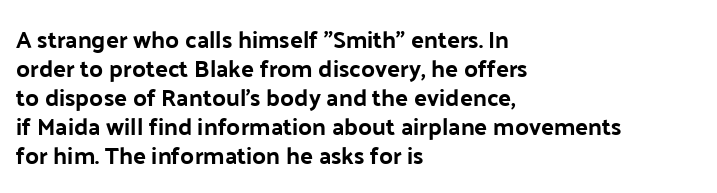
The image shows 24 px text type, upright; set left-aligned, line spacing 1.21x, normal letter spacing, not underlined.
